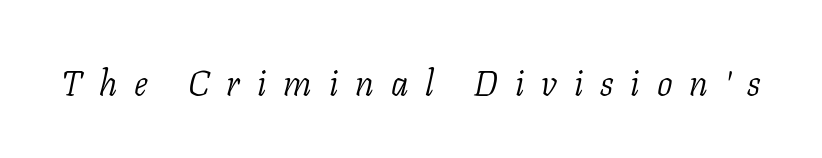
This rendering employs a face with finishing strokes, i.e., a serif. Note the varied advance widths — an 'i' is clearly narrower than an 'm'. Rendered with sloped, italic letterforms. Plain, unruled lines of type. Honestly, the letter spacing is so wide it's the main thing you notice.
